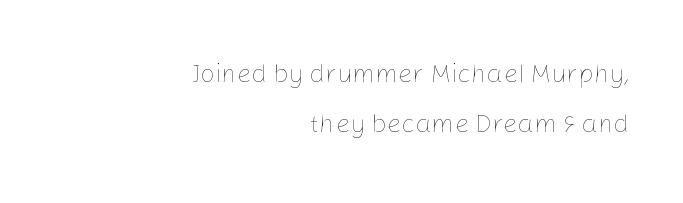
Q: Is the text bold? A: No.
Q: Is the text italic (slanted)? A: No, it is upright.
Q: Is the text underlined? A: No.
Q: How is the paragraph aligned? A: Right-aligned.
Q: Is the spacing between letters normal or unusually wide? A: Normal.
Q: Is the spacing between lines tight, normal or loose? A: Loose.
